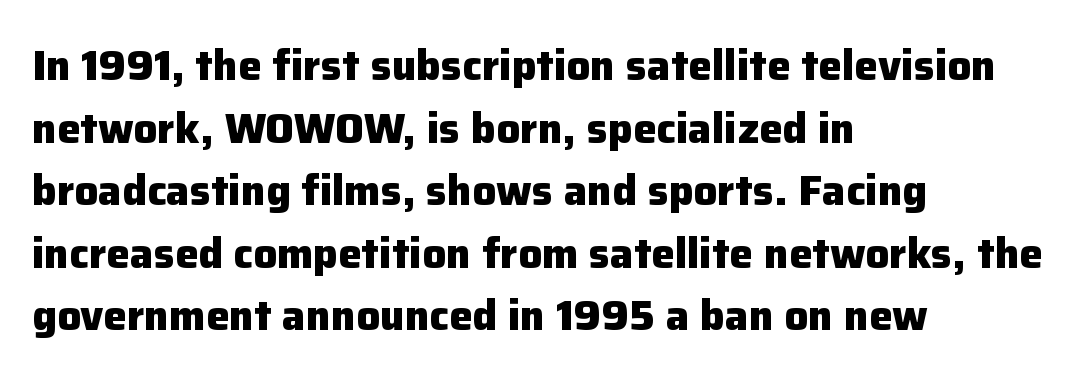
The image shows 42 px heavy sans-serif type, upright; set left-aligned, normal line spacing (1.49x), normal letter spacing, not underlined; low stroke contrast and a medium x-height.
